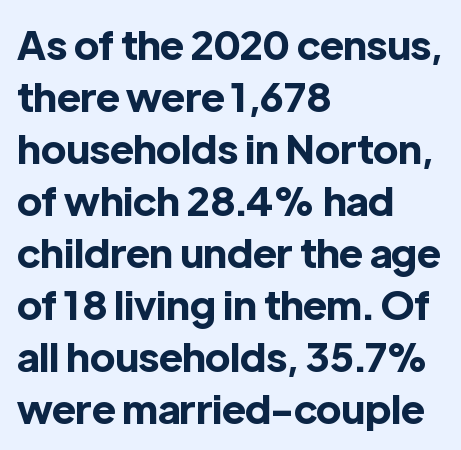
The image shows 40 px bold sans-serif type, upright; set left-aligned, normal line spacing (1.3x), normal letter spacing, not underlined; a medium x-height.
